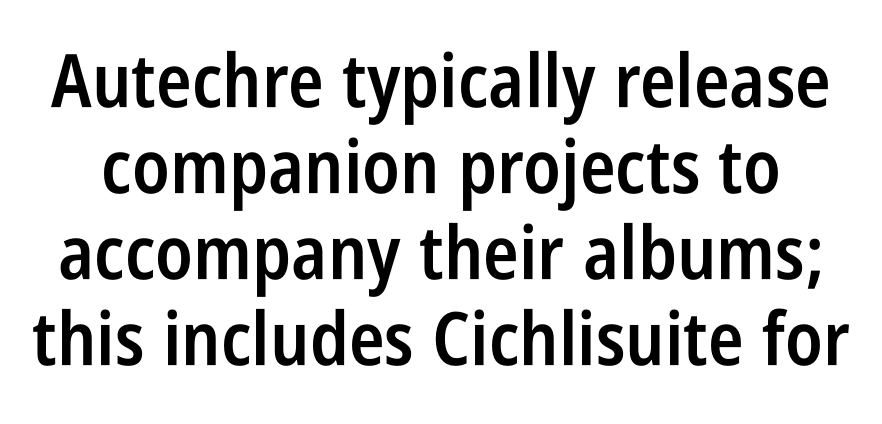
The image shows 74 px semibold, condensed sans-serif type, upright; set line spacing 1.16x, normal letter spacing, not underlined; low stroke contrast and a large x-height.
